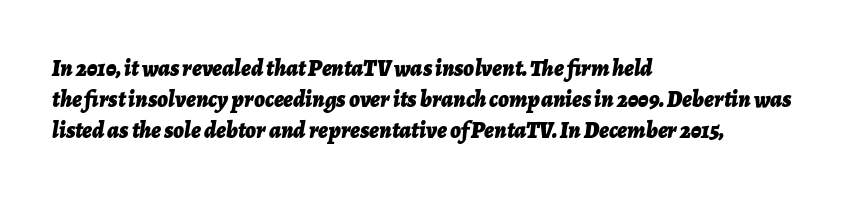
Q: Is the text bold? A: Yes.
Q: Is the text italic (slanted)? A: Yes, it leans right by about 7 degrees.
Q: Is the text underlined? A: No.
Q: How is the paragraph aligned? A: Left-aligned.
Q: Is the spacing between letters normal or unusually wide? A: Normal.
Q: Is the spacing between lines tight, normal or loose? A: Normal.
